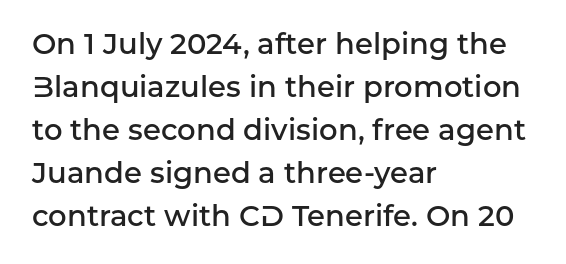
Q: Is the text bold? A: Semi-bold.
Q: Is the text italic (slanted)? A: No, it is upright.
Q: Is the typeface a serif or a sans-serif typeface? A: Sans-serif.
Q: Is the text underlined? A: No.
Q: How is the paragraph aligned? A: Left-aligned.
Q: Is the spacing between letters normal or unusually wide? A: Normal.
Q: Is the spacing between lines tight, normal or loose? A: Normal.
Q: Width (condensed, normal, or wide)? A: Normal.
Q: Stroke contrast? A: Low.
Q: x-height? A: Medium.
Q: Monospaced? A: No.
